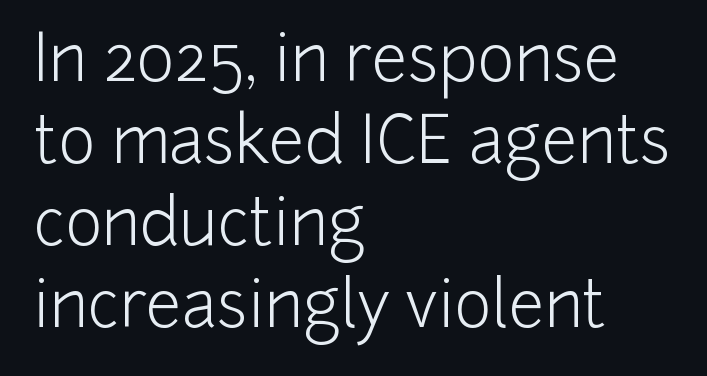
{"serif": "no", "italic": "no", "bold": "no", "weight": "light", "width": "normal", "stroke_contrast": "low", "x_height": "medium", "monospaced": "no", "underline": "no", "align": "left", "line_spacing": "normal", "line_spacing_ratio": 1.28, "letter_spacing": "normal", "letter_spacing_em": 0.0, "glyph_px": 64}
